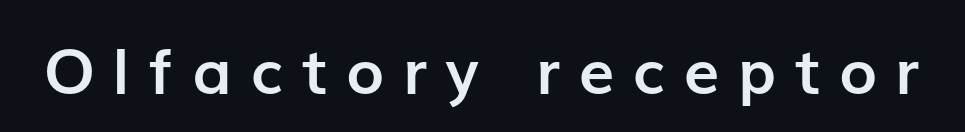
{"serif": "no", "italic": "no", "bold": "yes", "weight": "semibold", "width": "normal", "stroke_contrast": "low", "x_height": "medium", "monospaced": "no", "underline": "no", "letter_spacing": "wide", "letter_spacing_em": 0.3, "glyph_px": 63}
